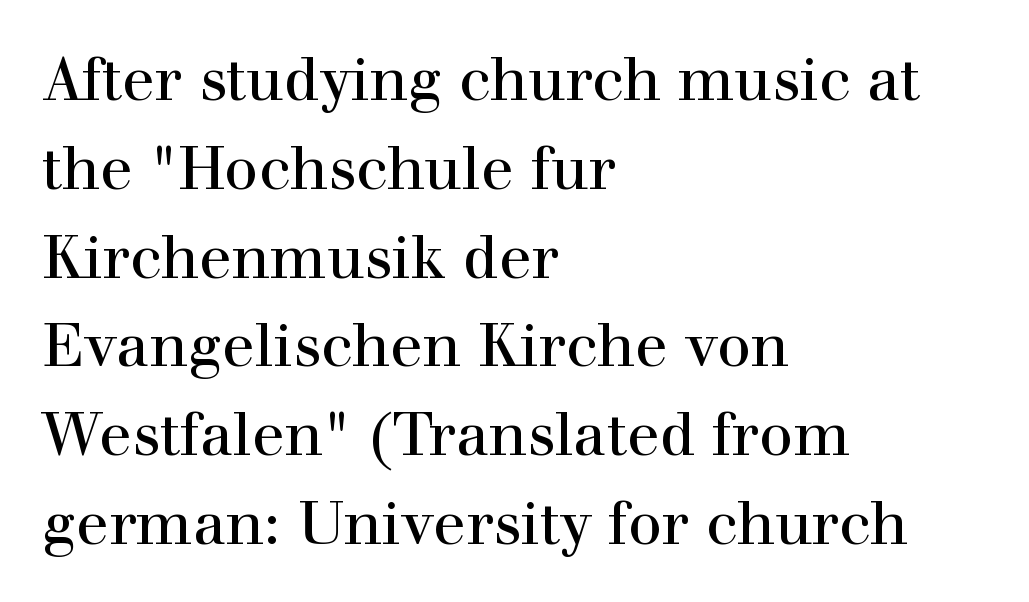
Q: Is the text italic (slanted)? A: No, it is upright.
Q: Is the typeface a serif or a sans-serif typeface? A: Serif.
Q: Is the text underlined? A: No.
Q: How is the paragraph aligned? A: Left-aligned.
Q: Is the spacing between letters normal or unusually wide? A: Normal.
Q: Is the spacing between lines tight, normal or loose? A: Normal.
Q: Width (condensed, normal, or wide)? A: Normal.
Q: x-height? A: Medium.
Q: Monospaced? A: No.
